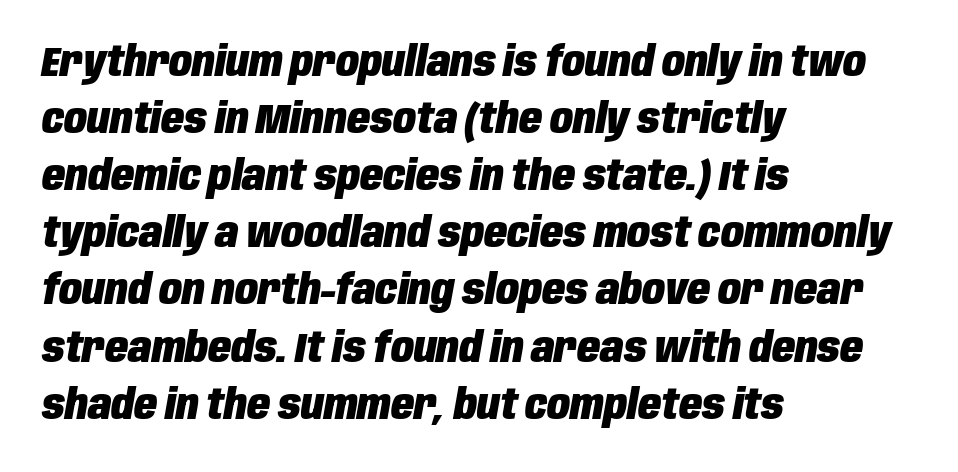
The image shows 42 px heavy, condensed type, italic (leaning right); set left-aligned, normal line spacing (1.36x), normal letter spacing, not underlined; low stroke contrast and a large x-height.
